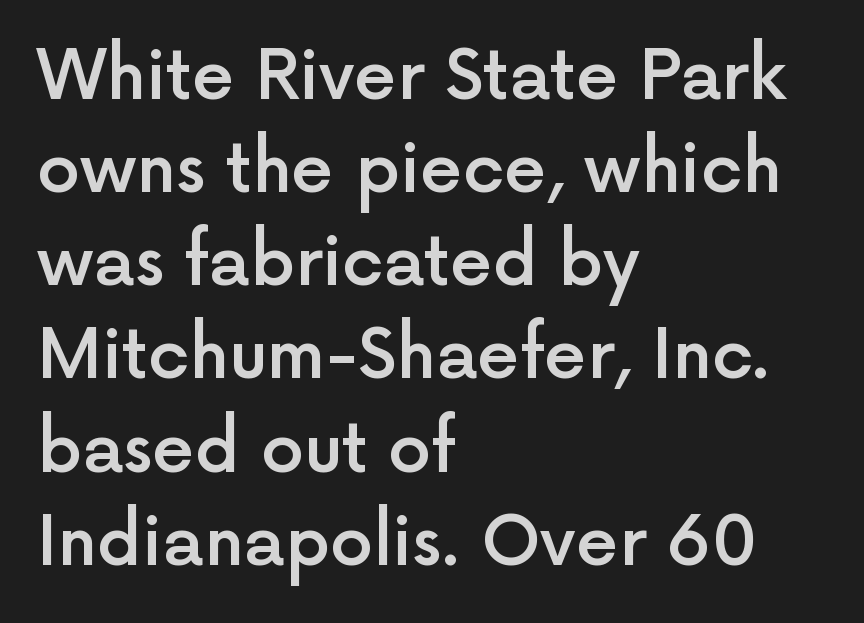
The image shows 68 px semibold sans-serif type, upright; set left-aligned, normal line spacing (1.37x), normal letter spacing, not underlined; a medium x-height.
